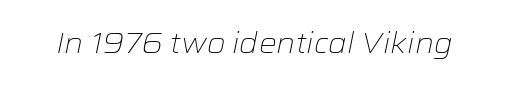
{"italic": "yes", "lean": "right", "slant_degrees": 12, "bold": "no", "weight": "light", "width": "wide", "stroke_contrast": "low", "x_height": "medium", "monospaced": "no", "underline": "no", "letter_spacing": "normal", "letter_spacing_em": 0.0, "glyph_px": 28}
